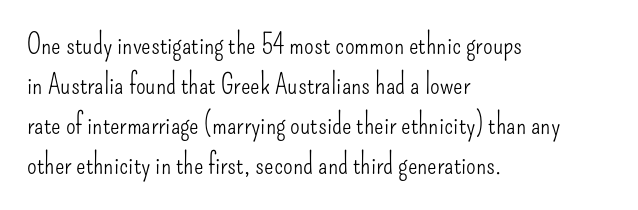
{"serif": "no", "italic": "no", "bold": "no", "weight": "light", "width": "condensed", "stroke_contrast": "low", "x_height": "small", "monospaced": "no", "underline": "no", "align": "left", "line_spacing": "normal", "line_spacing_ratio": 1.43, "letter_spacing": "normal", "letter_spacing_em": 0.0, "glyph_px": 28}
